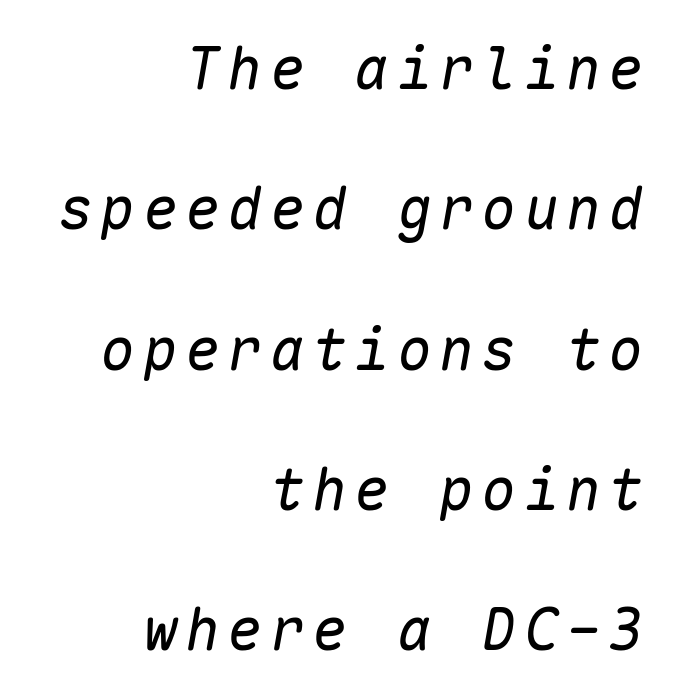
These lines are rendered in a fixed-pitch font. The words here are not underlined. In terms of posture, this sample is oblique. Casual observation: everything's shoved over to the right. The block of text is sparse from top to bottom, with ample space between rows. No letter is thick-stroked: the sample isn't bold.
